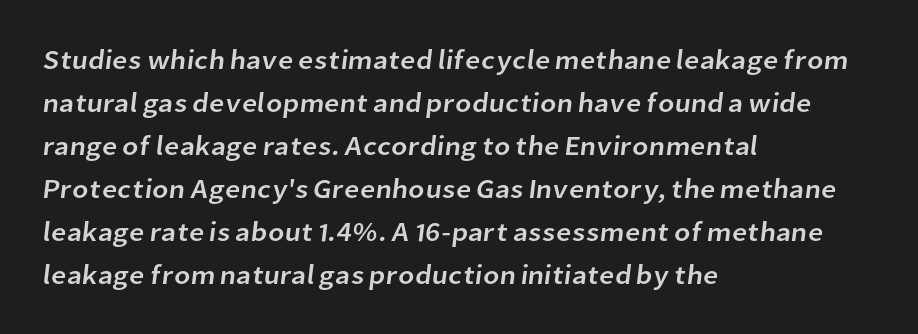
{"underline": "no", "align": "left", "line_spacing": "normal", "line_spacing_ratio": 1.59, "letter_spacing": "normal", "letter_spacing_em": 0.0, "glyph_px": 27}
